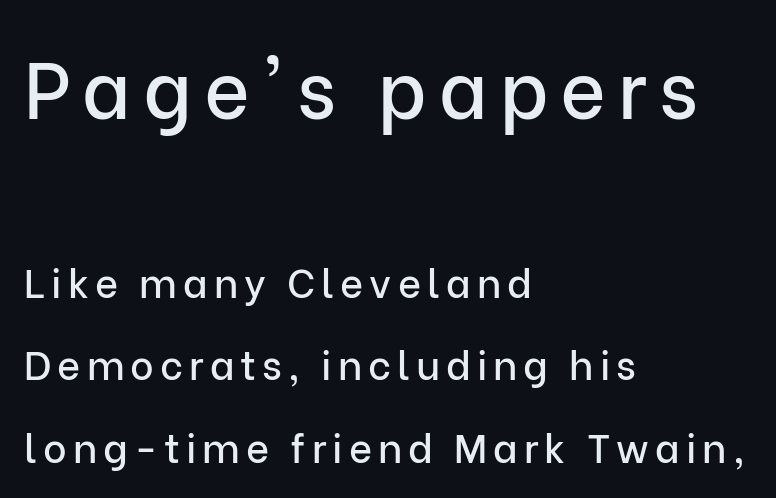
The image shows 79 px sans-serif type, upright; set left-aligned, loose line spacing (2.06x), not underlined; the first (top) block is 1.98x larger; low stroke contrast and a medium x-height.
